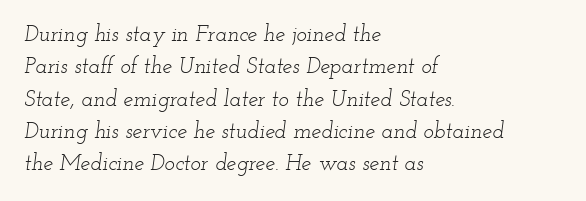
Q: Is the text bold? A: No.
Q: Is the text italic (slanted)? A: Yes, it leans right by about 12 degrees.
Q: Is the text underlined? A: No.
Q: How is the paragraph aligned? A: Left-aligned.
Q: Is the spacing between letters normal or unusually wide? A: Normal.
Q: Is the spacing between lines tight, normal or loose? A: Normal.
